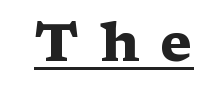
{"serif": "yes", "italic": "no", "bold": "yes", "weight": "heavy", "width": "wide", "stroke_contrast": "medium", "x_height": "medium", "monospaced": "no", "underline": "yes", "letter_spacing": "wide", "letter_spacing_em": 0.39, "glyph_px": 54}
